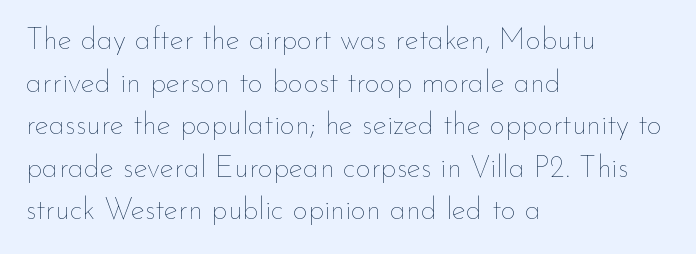
The image shows 30 px thin type, upright; set left-aligned, normal line spacing (1.42x), normal letter spacing, not underlined; low stroke contrast and a small x-height.
